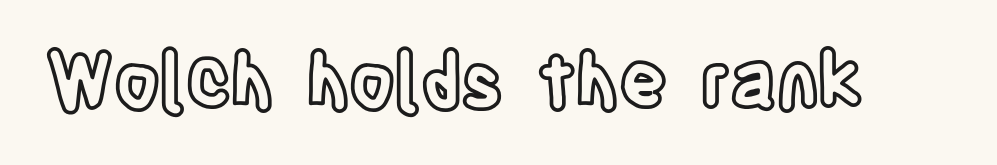
Q: Is the text italic (slanted)? A: No, it is upright.
Q: Is the text underlined? A: No.
Q: Is the spacing between letters normal or unusually wide? A: Normal.
Q: Width (condensed, normal, or wide)? A: Condensed.
Q: x-height? A: Large.
Q: Monospaced? A: No.
